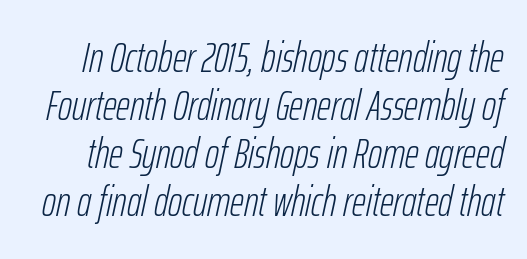
{"italic": "yes", "lean": "right", "slant_degrees": 12, "bold": "no", "weight": "light", "width": "condensed", "stroke_contrast": "low", "x_height": "medium", "monospaced": "no", "underline": "no", "line_spacing": "tight", "line_spacing_ratio": 1.12, "letter_spacing": "normal", "letter_spacing_em": 0.0, "glyph_px": 43}
